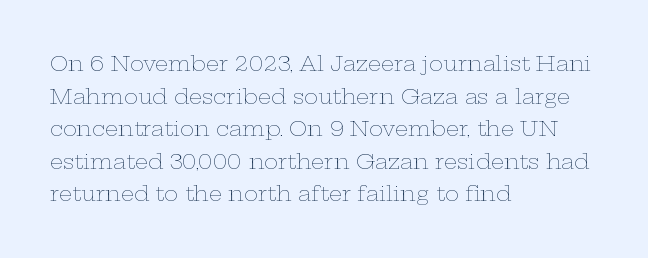
Q: Is the text bold? A: No.
Q: Is the text italic (slanted)? A: No, it is upright.
Q: Is the text underlined? A: No.
Q: How is the paragraph aligned? A: Left-aligned.
Q: Is the spacing between letters normal or unusually wide? A: Normal.
Q: Is the spacing between lines tight, normal or loose? A: Normal.
